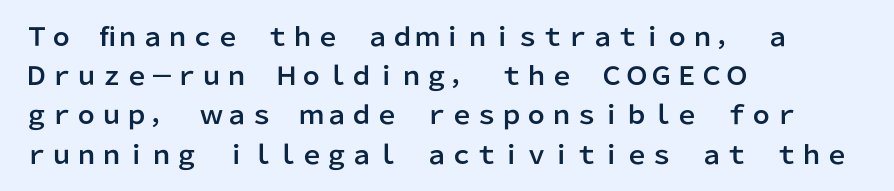
{"italic": "no", "underline": "no", "align": "left", "line_spacing": "normal", "line_spacing_ratio": 1.57, "letter_spacing": "normal", "letter_spacing_em": 0.0, "glyph_px": 25}
